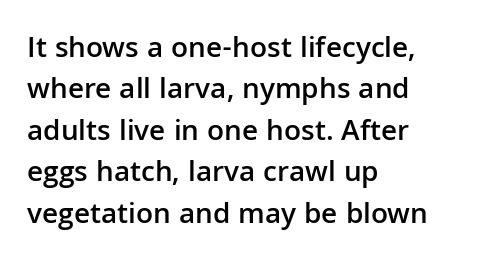
Q: Is the text bold? A: Semi-bold.
Q: Is the text italic (slanted)? A: No, it is upright.
Q: Is the typeface a serif or a sans-serif typeface? A: Sans-serif.
Q: Is the text underlined? A: No.
Q: How is the paragraph aligned? A: Left-aligned.
Q: Is the spacing between letters normal or unusually wide? A: Normal.
Q: Is the spacing between lines tight, normal or loose? A: Normal.
Q: Width (condensed, normal, or wide)? A: Normal.
Q: Stroke contrast? A: Low.
Q: x-height? A: Medium.
Q: Monospaced? A: No.
